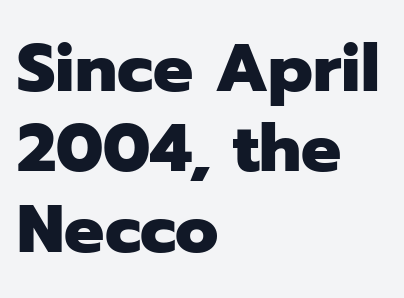
{"serif": "no", "italic": "no", "bold": "yes", "weight": "heavy", "width": "normal", "stroke_contrast": "low", "x_height": "medium", "monospaced": "no", "underline": "no", "align": "left", "line_spacing_ratio": 1.2, "letter_spacing": "normal", "letter_spacing_em": 0.0, "glyph_px": 67}
